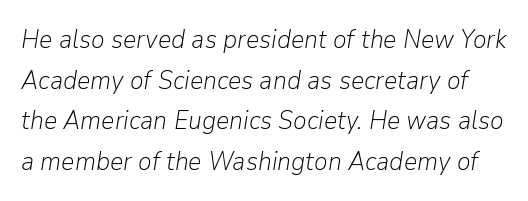
{"italic": "yes", "lean": "right", "slant_degrees": 9, "bold": "no", "underline": "no", "line_spacing": "normal", "line_spacing_ratio": 1.56, "letter_spacing": "normal", "letter_spacing_em": 0.0, "glyph_px": 26}
